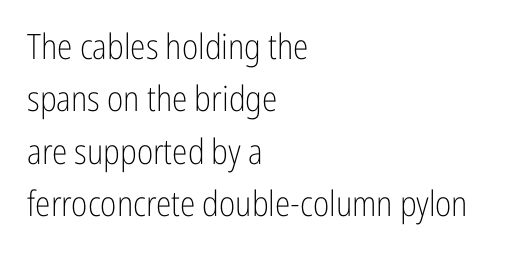
{"serif": "no", "italic": "no", "bold": "no", "weight": "light", "width": "condensed", "stroke_contrast": "low", "x_height": "medium", "monospaced": "no", "underline": "no", "align": "left", "line_spacing": "normal", "line_spacing_ratio": 1.5, "letter_spacing": "normal", "letter_spacing_em": 0.0, "glyph_px": 35}
